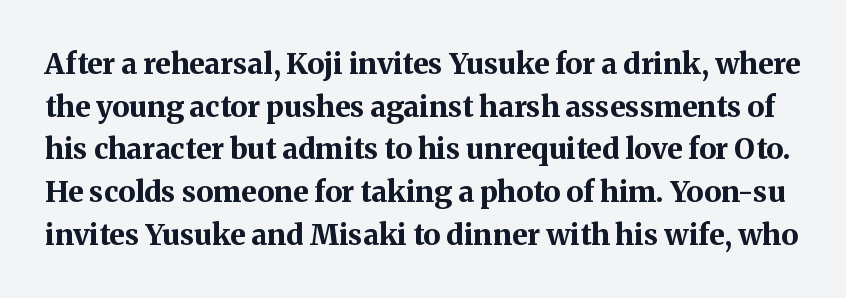
Q: Is the text bold? A: Yes.
Q: Is the text italic (slanted)? A: No, it is upright.
Q: Is the typeface a serif or a sans-serif typeface? A: Serif.
Q: Is the text underlined? A: No.
Q: Is the spacing between letters normal or unusually wide? A: Normal.
Q: Is the spacing between lines tight, normal or loose? A: Normal.
Q: Width (condensed, normal, or wide)? A: Normal.
Q: Stroke contrast? A: Medium.
Q: x-height? A: Medium.
Q: Monospaced? A: No.
